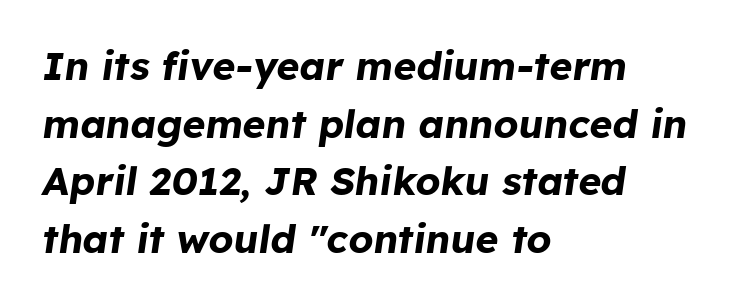
In CSS terms this would be text-align: left. Descenders are the only things crossing below the line. This block has exactly the height ordinary leading produces. Look at the stroke-to-counter ratio: heavy, a bold. Do the characters align in a grid? No, the font is proportional. Is the type slanted? Yes — the strokes lean at a clear angle.
